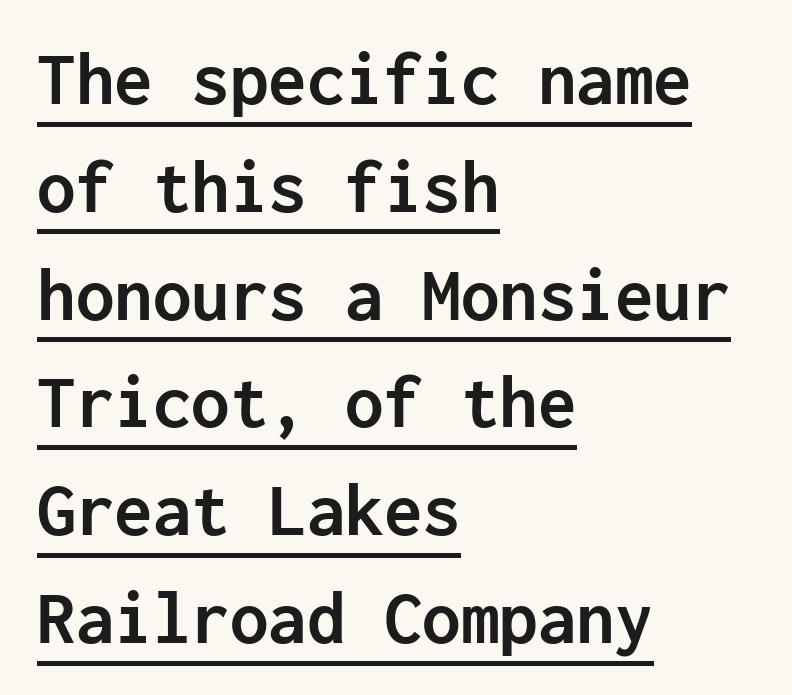
Each glyph is drawn with heavy, bold strokes. The vertical gap from one line to the next is medium. Is this a sans? Yes — the strokes have no serifs. The sample's only ornament is a line tracing under the words. The passage shown is typed in a monospace face where columns stay perfectly aligned. Each word holds together tightly as a unit, with standard inter-letter gaps.
